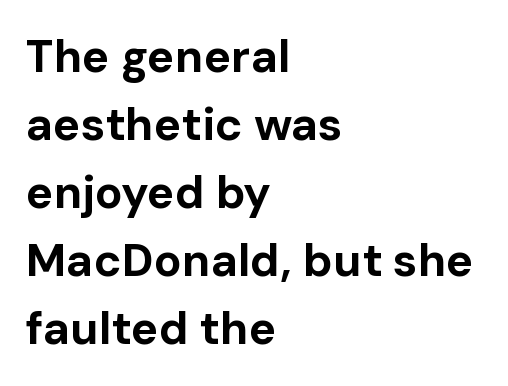
{"serif": "no", "italic": "no", "bold": "yes", "weight": "bold", "width": "normal", "stroke_contrast": "low", "x_height": "medium", "monospaced": "no", "underline": "no", "align": "left", "line_spacing": "normal", "line_spacing_ratio": 1.48, "letter_spacing": "normal", "letter_spacing_em": 0.0, "glyph_px": 46}
